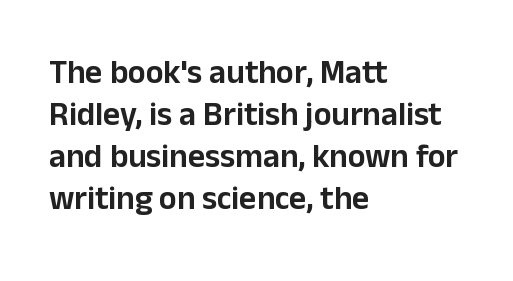
{"serif": "no", "italic": "no", "width": "normal", "stroke_contrast": "low", "x_height": "medium", "monospaced": "no", "underline": "no", "align": "left", "line_spacing": "normal", "line_spacing_ratio": 1.27, "letter_spacing": "normal", "letter_spacing_em": 0.0, "glyph_px": 33}
